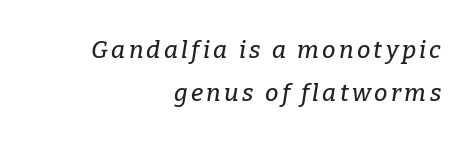
Q: Is the text italic (slanted)? A: Yes, it leans right by about 9 degrees.
Q: Is the text underlined? A: No.
Q: How is the paragraph aligned? A: Right-aligned.
